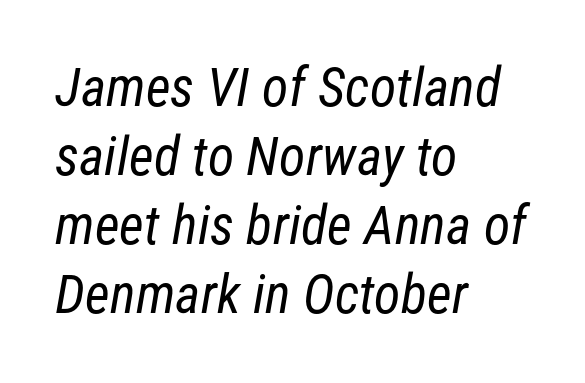
Q: Is the text bold? A: No.
Q: Is the typeface a serif or a sans-serif typeface? A: Sans-serif.
Q: Is the text underlined? A: No.
Q: How is the paragraph aligned? A: Left-aligned.
Q: Is the spacing between letters normal or unusually wide? A: Normal.
Q: Is the spacing between lines tight, normal or loose? A: Normal.
Q: Width (condensed, normal, or wide)? A: Condensed.
Q: Stroke contrast? A: Low.
Q: x-height? A: Medium.
Q: Monospaced? A: No.
